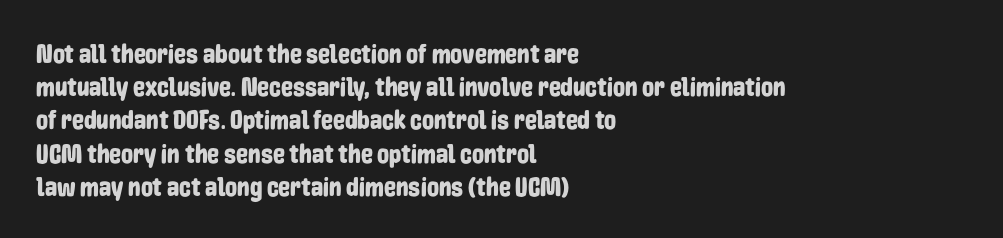
{"italic": "no", "underline": "no", "align": "left", "line_spacing_ratio": 1.23, "letter_spacing": "normal", "letter_spacing_em": 0.0, "glyph_px": 27}
